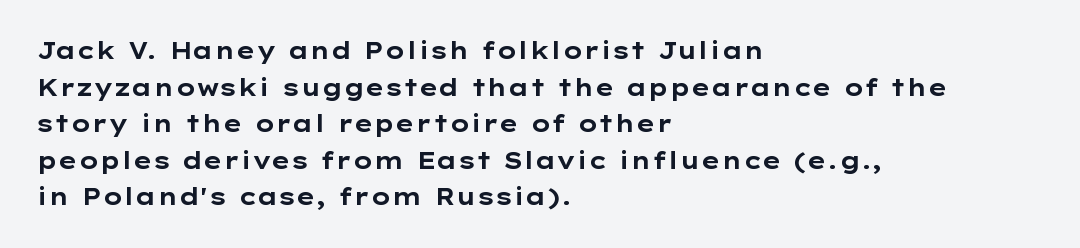
Visually the block forms a straight wall on the left and a jagged coastline on the right. The letters are bold, with thick, heavy strokes. The gap between lines stays unmarked. This sample keeps an unexceptional amount of space between lines. The horizontal fit of the characters is conventional and even. Vertical strokes here are truly vertical.
